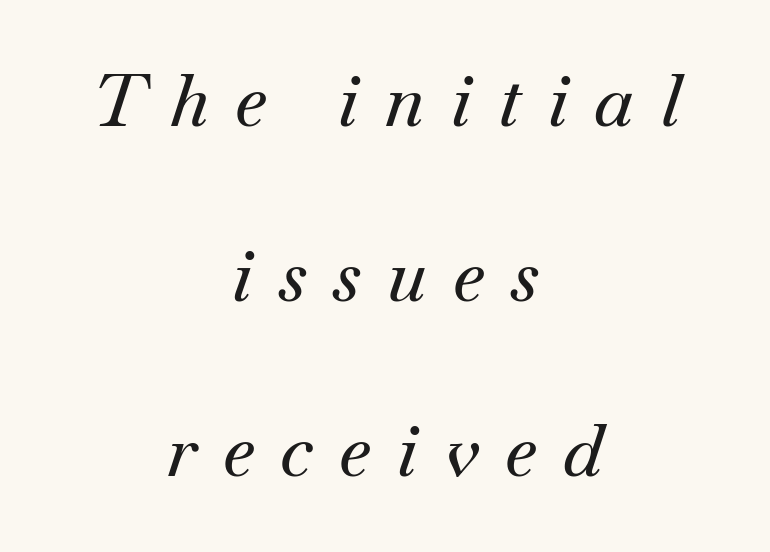
Q: Is the text italic (slanted)? A: Yes, it leans right by about 18 degrees.
Q: Is the typeface a serif or a sans-serif typeface? A: Serif.
Q: Is the text underlined? A: No.
Q: How is the paragraph aligned? A: Centered.
Q: Is the spacing between letters normal or unusually wide? A: Unusually wide.
Q: Is the spacing between lines tight, normal or loose? A: Loose.
Q: Width (condensed, normal, or wide)? A: Normal.
Q: Stroke contrast? A: Medium.
Q: x-height? A: Small.
Q: Monospaced? A: No.
